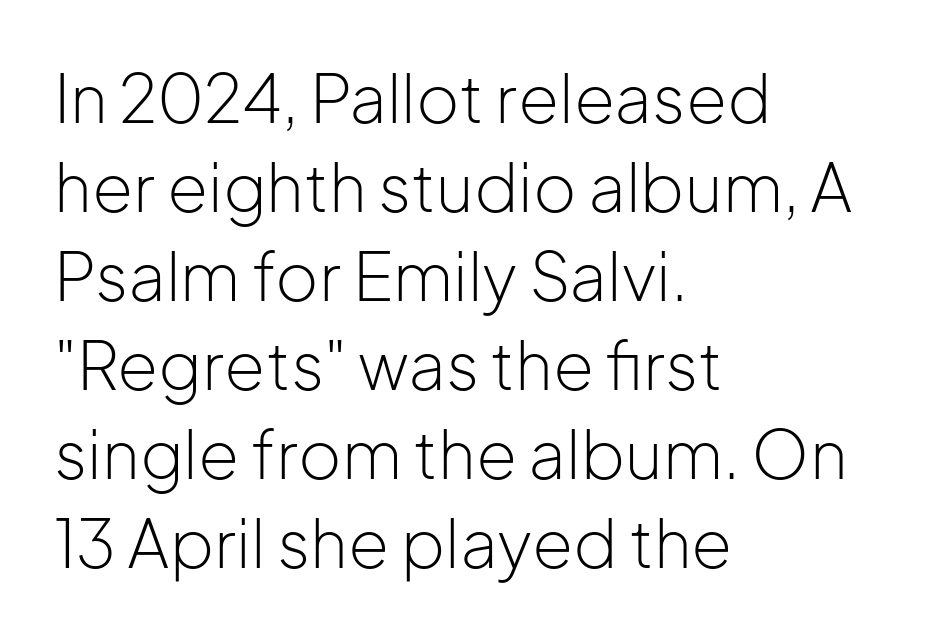
Horizontal bands of white between lines are of average thickness. Inter-character spacing is left at the font's built-in metrics. Grotesque or geometric, the face here clearly has no serifs. The passage shown is not bold in any degree.
